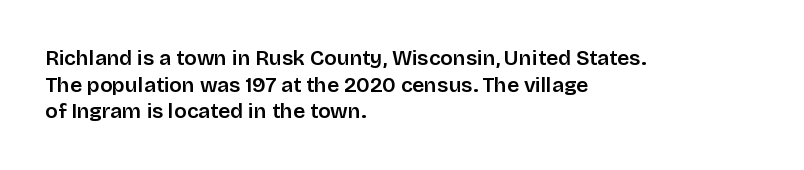
Q: Is the text italic (slanted)? A: No, it is upright.
Q: Is the text underlined? A: No.
Q: How is the paragraph aligned? A: Left-aligned.
Q: Is the spacing between letters normal or unusually wide? A: Normal.
Q: Is the spacing between lines tight, normal or loose? A: Normal.
